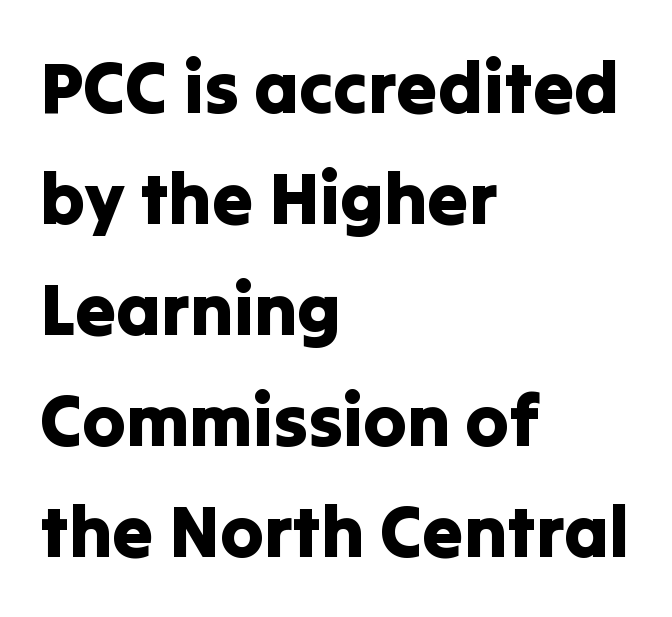
The image shows 73 px sans-serif type, upright; set left-aligned, normal line spacing (1.52x), normal letter spacing, not underlined; low stroke contrast and a medium x-height.
